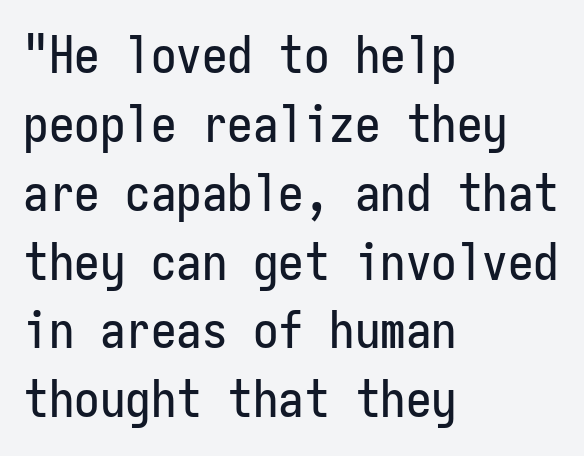
The image shows 51 px condensed sans-serif type, upright, monospaced; set left-aligned, normal line spacing (1.35x), normal letter spacing, not underlined; low stroke contrast and a medium x-height.
